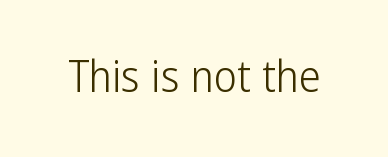
{"serif": "no", "italic": "no", "bold": "no", "weight": "light", "width": "condensed", "stroke_contrast": "low", "x_height": "medium", "monospaced": "no", "underline": "no", "letter_spacing": "normal", "letter_spacing_em": 0.0, "glyph_px": 44}
